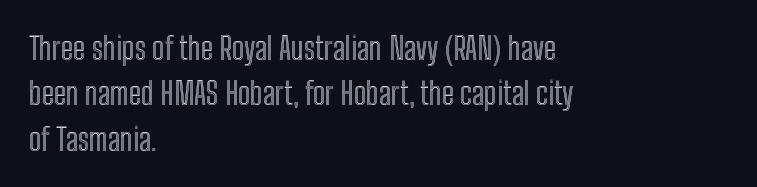
The image shows 31 px condensed type, upright; set left-aligned, normal line spacing (1.46x), normal letter spacing, not underlined; a medium x-height.
